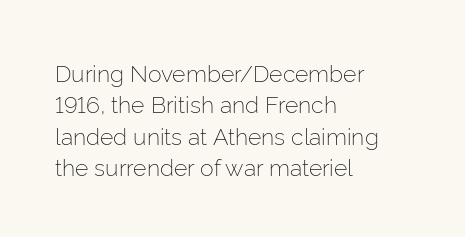
The image shows 23 px text type, upright; set left-aligned, normal line spacing (1.36x), normal letter spacing, not underlined.
